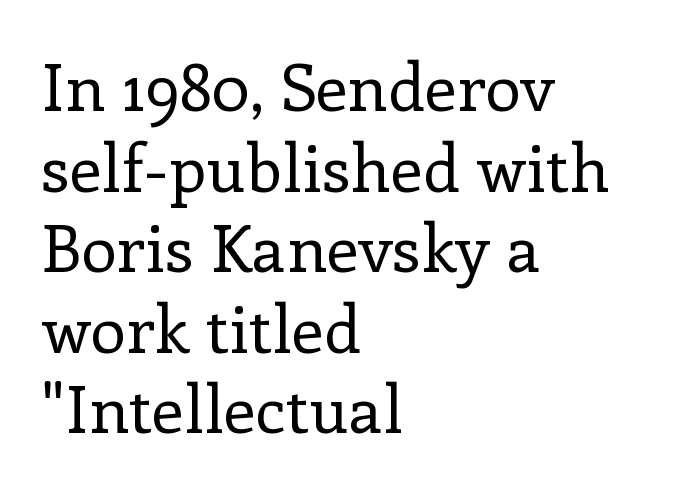
Q: Is the text bold? A: No.
Q: Is the text italic (slanted)? A: No, it is upright.
Q: Is the typeface a serif or a sans-serif typeface? A: Serif.
Q: Is the text underlined? A: No.
Q: How is the paragraph aligned? A: Left-aligned.
Q: Is the spacing between letters normal or unusually wide? A: Normal.
Q: Width (condensed, normal, or wide)? A: Normal.
Q: Stroke contrast? A: Low.
Q: x-height? A: Medium.
Q: Monospaced? A: No.
